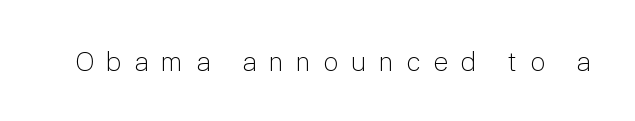
Unlike italic type, these characters show no tilt at all. A bare baseline throughout the passage. Heft: none added — not bold. Between one letter and the next there's a generous, obvious gap.
